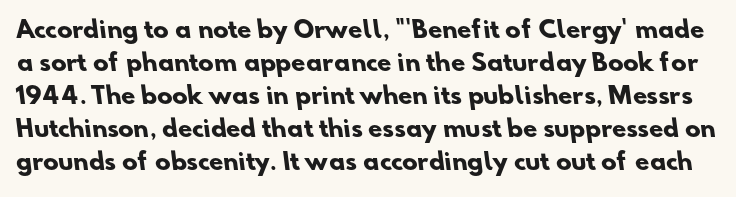
Students, observe: this is what conventionally led text looks like. Chunky letters — that's bold for sure. The face used here is rendered with its standard letterfit. The space beneath each line is pristine and unruled.
